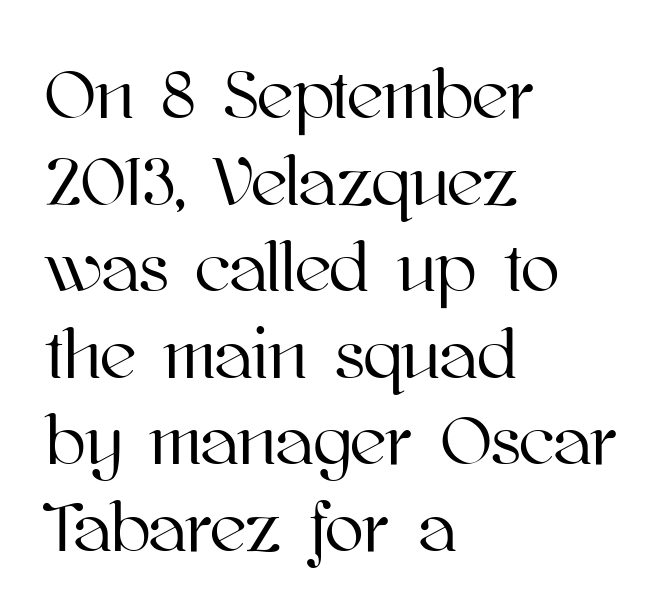
The image shows 71 px text type, upright; set left-aligned, line spacing 1.22x, normal letter spacing, not underlined; high stroke contrast and a medium x-height.
